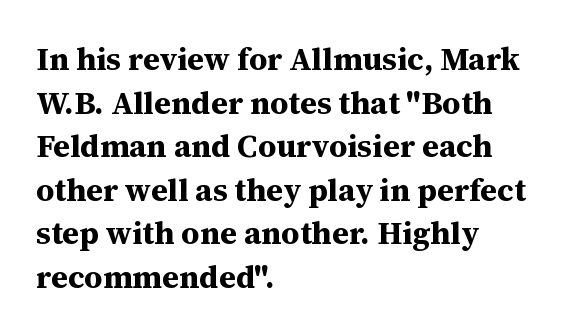
Descenders are the only things crossing below the line. What's the leading like? Ordinary, nothing unusual. Spacing verdict: proportional, widths tailored to each character. The face used here is seriffed, in the tradition of book romans. The specimen reads as upright at a glance. The typesetter chose a ragged-right arrangement here.
